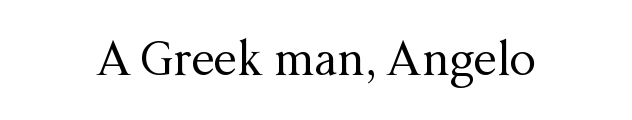
The image shows 47 px regular-weight serif type, upright; set normal letter spacing, not underlined; medium stroke contrast and a medium x-height.
